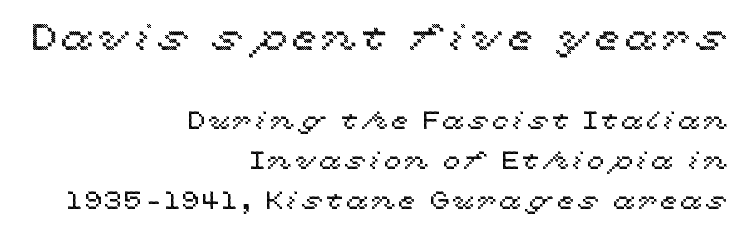
{"width": "wide", "x_height": "medium", "monospaced": "no", "underline": "no", "align": "right", "line_spacing": "normal", "line_spacing_ratio": 1.6, "larger_block": "first", "size_ratio": 1.48, "glyph_px": 37}
